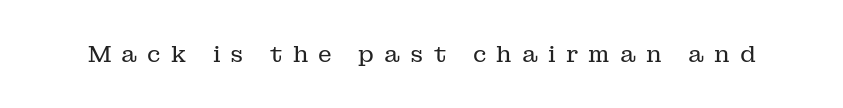
Letters rest on an invisible, unmarked baseline. Quick note: not italic, upright. Loose tracking; the words dissolve into strings of separated letters. Is this a heavy cut? Hardly; it is regular or lighter.
